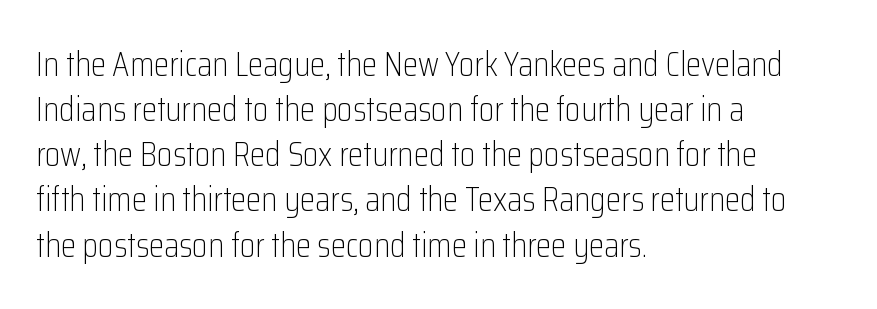
Q: Is the text bold? A: No.
Q: Is the text italic (slanted)? A: No, it is upright.
Q: Is the typeface a serif or a sans-serif typeface? A: Sans-serif.
Q: Is the text underlined? A: No.
Q: How is the paragraph aligned? A: Left-aligned.
Q: Is the spacing between letters normal or unusually wide? A: Normal.
Q: Is the spacing between lines tight, normal or loose? A: Normal.
Q: Width (condensed, normal, or wide)? A: Condensed.
Q: Stroke contrast? A: Low.
Q: x-height? A: Medium.
Q: Monospaced? A: No.
